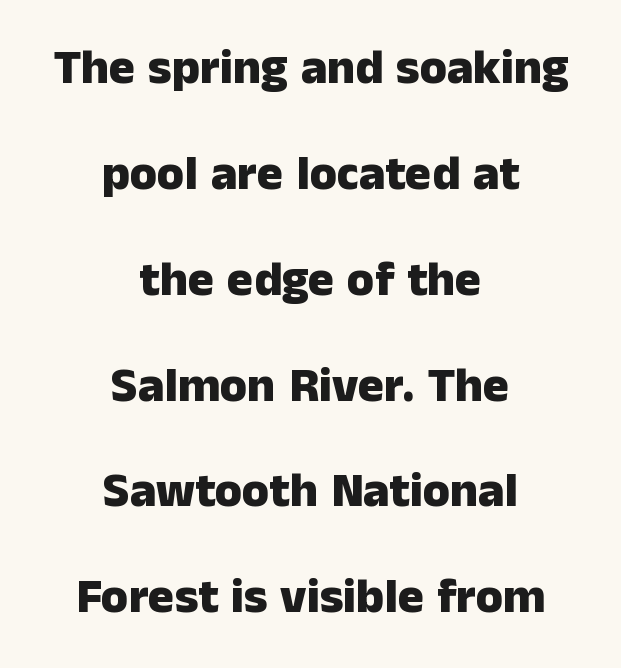
{"serif": "no", "italic": "no", "bold": "yes", "weight": "heavy", "width": "normal", "stroke_contrast": "low", "x_height": "medium", "monospaced": "no", "underline": "no", "align": "center", "line_spacing": "loose", "line_spacing_ratio": 2.16, "letter_spacing": "normal", "letter_spacing_em": 0.0, "glyph_px": 49}
